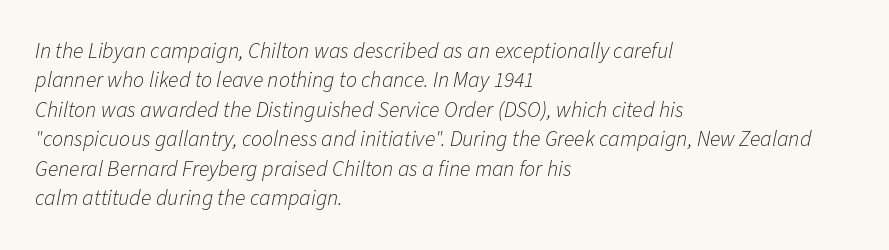
{"italic": "yes", "lean": "right", "slant_degrees": 11, "bold": "no", "underline": "no", "align": "left", "line_spacing": "normal", "line_spacing_ratio": 1.34, "letter_spacing": "normal", "letter_spacing_em": 0.0, "glyph_px": 22}
